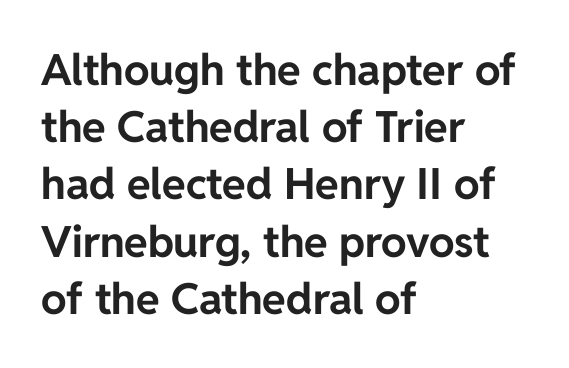
Q: Is the text bold? A: Yes.
Q: Is the text italic (slanted)? A: No, it is upright.
Q: Is the typeface a serif or a sans-serif typeface? A: Sans-serif.
Q: Is the text underlined? A: No.
Q: How is the paragraph aligned? A: Left-aligned.
Q: Is the spacing between letters normal or unusually wide? A: Normal.
Q: Is the spacing between lines tight, normal or loose? A: Normal.
Q: Width (condensed, normal, or wide)? A: Normal.
Q: Stroke contrast? A: Low.
Q: x-height? A: Medium.
Q: Monospaced? A: No.
